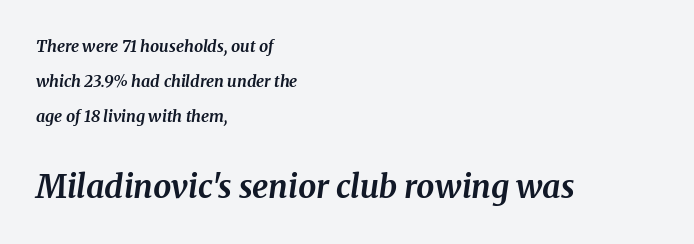
The image shows 32 px bold serif type, italic (leaning right); set left-aligned, loose line spacing (2.18x), normal letter spacing, not underlined; the second (bottom) block is 2.0x larger; medium stroke contrast and a medium x-height.
